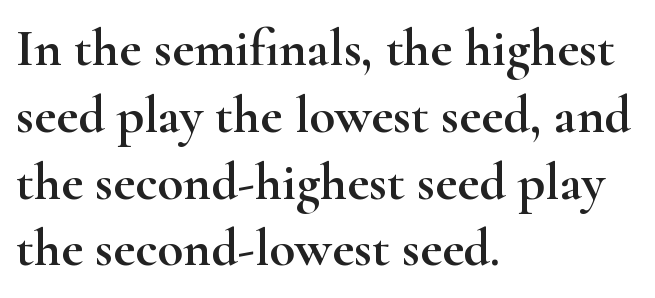
Q: Is the text italic (slanted)? A: No, it is upright.
Q: Is the typeface a serif or a sans-serif typeface? A: Serif.
Q: Is the text underlined? A: No.
Q: How is the paragraph aligned? A: Left-aligned.
Q: Is the spacing between letters normal or unusually wide? A: Normal.
Q: Is the spacing between lines tight, normal or loose? A: Normal.
Q: Width (condensed, normal, or wide)? A: Wide.
Q: Stroke contrast? A: High.
Q: x-height? A: Small.
Q: Monospaced? A: No.
